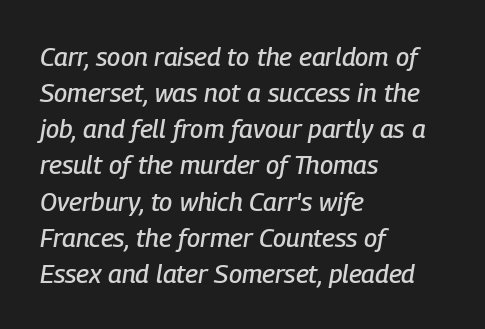
{"italic": "yes", "lean": "right", "slant_degrees": 9, "underline": "no", "align": "left", "line_spacing": "normal", "line_spacing_ratio": 1.39, "letter_spacing": "normal", "letter_spacing_em": 0.0, "glyph_px": 26}
